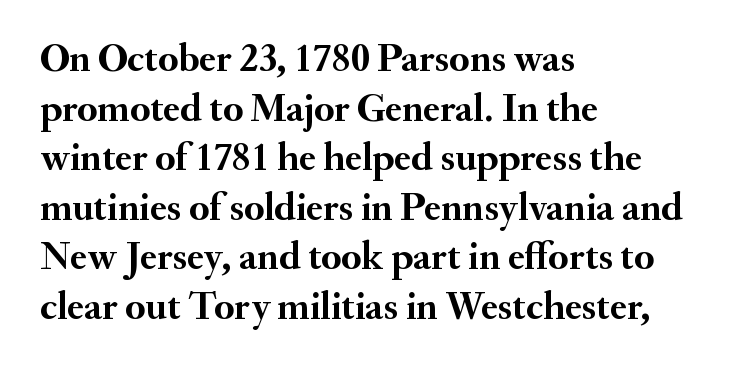
Q: Is the text bold? A: Yes.
Q: Is the text italic (slanted)? A: No, it is upright.
Q: Is the typeface a serif or a sans-serif typeface? A: Serif.
Q: Is the text underlined? A: No.
Q: How is the paragraph aligned? A: Left-aligned.
Q: Is the spacing between letters normal or unusually wide? A: Normal.
Q: Width (condensed, normal, or wide)? A: Normal.
Q: Stroke contrast? A: Medium.
Q: x-height? A: Small.
Q: Monospaced? A: No.
